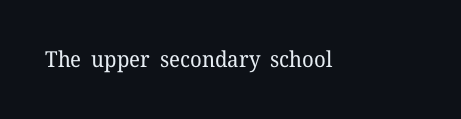
The space directly below the letters is spotless. Quick note: not italic, upright. The line texture is even and compact thanks to regular tracking. These glyphs show unthickened strokes, regular width or finer.
